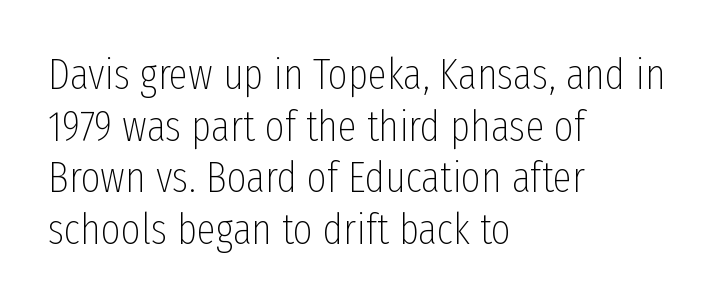
The image shows 43 px thin, condensed sans-serif type, upright; set left-aligned, line spacing 1.2x, normal letter spacing, not underlined; low stroke contrast and a medium x-height.
